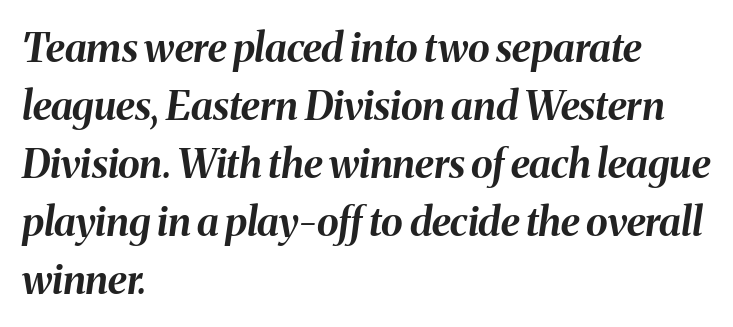
The image shows 40 px bold type, italic (leaning right); set left-aligned, normal line spacing (1.45x), normal letter spacing, not underlined; medium stroke contrast and a medium x-height.
